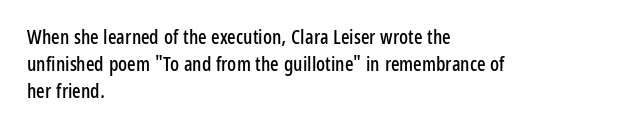
Q: Is the text italic (slanted)? A: No, it is upright.
Q: Is the text underlined? A: No.
Q: How is the paragraph aligned? A: Left-aligned.
Q: Is the spacing between letters normal or unusually wide? A: Normal.
Q: Is the spacing between lines tight, normal or loose? A: Normal.
